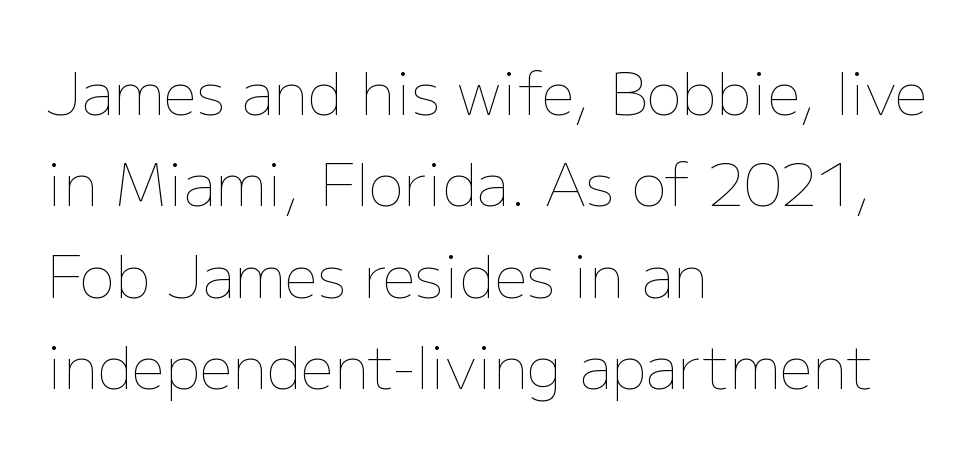
Baseline-to-baseline distance is the conventional proportion of letter height. Underline: absent. Do the characters align in a grid? No, the font is proportional. The paragraph has a hard left edge and a soft right edge. Short note: letters normally spaced.
